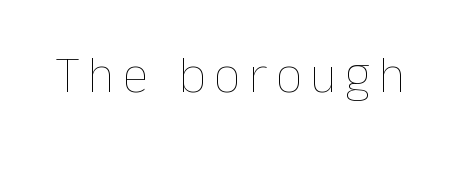
Q: Is the text bold? A: No.
Q: Is the text italic (slanted)? A: No, it is upright.
Q: Is the text underlined? A: No.
Q: Width (condensed, normal, or wide)? A: Normal.
Q: Stroke contrast? A: Low.
Q: x-height? A: Medium.
Q: Monospaced? A: No.
